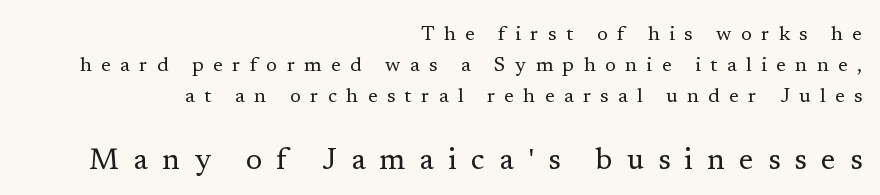
Compared with a flush-left layout, this one pins lines to the opposite, right side. Glyph-to-glyph distance is far greater than everyday printed text. Larger block? The one below; the one above is distinctly smaller. Stem width sits at or under what a default text font uses.
